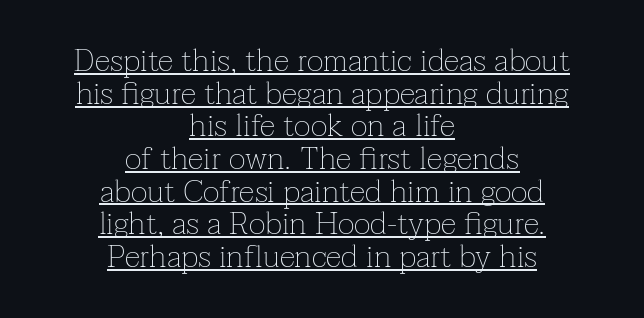
The image shows 32 px thin serif type, upright; set centered, tight line spacing (1.02x), normal letter spacing, underlined; low stroke contrast and a medium x-height.
